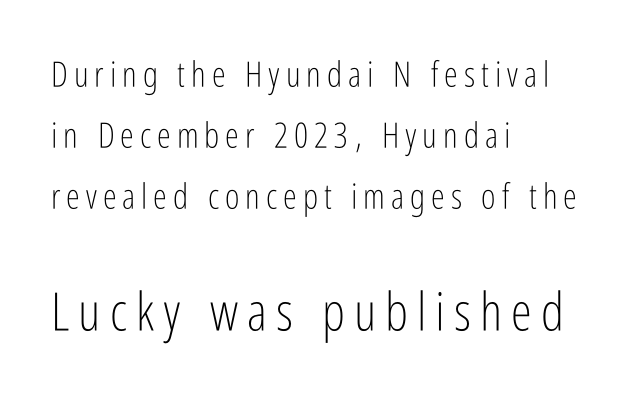
Ordinary non-slanted type is in use. Two sizes are in play, and the larger belongs to the second block. Looks like regular typesetting: each glyph gets only the width it needs. Stems here are at most as thick as an everyday book face. Each line starts at the same left margin while the right side varies. Unmarked baselines from the first word to the last.
